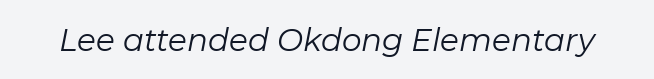
The passage shown is not bold in any degree. Only glyphs here, with clear space below each row. The whole block is typeset with a tilt. The face used here is rendered with its standard letterfit.
